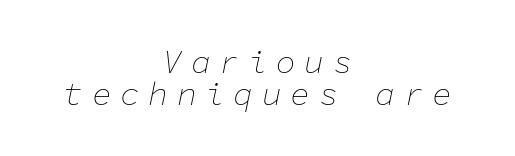
Honestly, the letter spacing is so wide it's the main thing you notice. Quick note: interline space is minimal. Descenders hang freely into open space. Is the block centered? Yes — each line is placed symmetrically about the middle. Italic: yes, the glyphs are oblique. The passage shown is typed in a monospace face where columns stay perfectly aligned.
